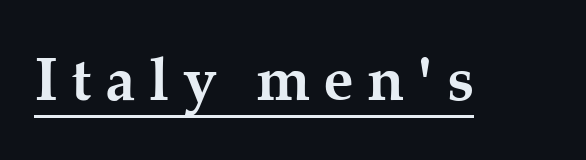
The image shows 61 px semibold serif type, upright; set unusually wide letter spacing (+0.22 em), underlined; medium stroke contrast and a medium x-height.
